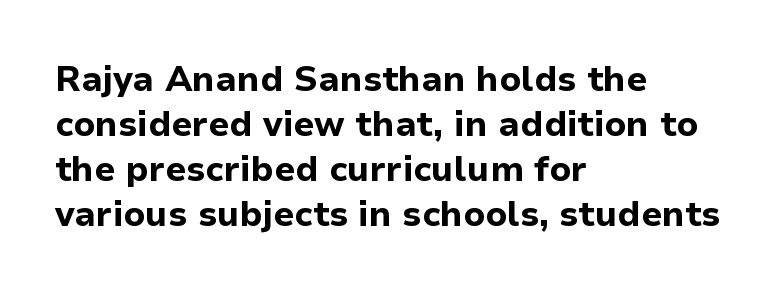
If you drew a ruler down the left edge, every line would touch it. You'd pick this weight for a headline — it's a proper bold. Letters rest on an invisible, unmarked baseline. The type family on display is of the sans-serif kind. The lettering holds an erect, upright posture throughout.
